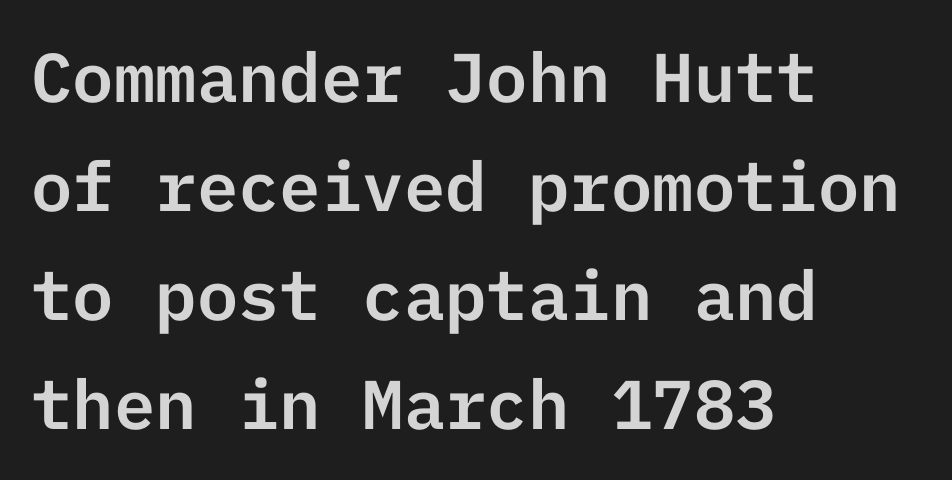
The image shows 69 px sans-serif type, upright; set left-aligned, normal line spacing (1.58x), normal letter spacing, not underlined; low stroke contrast and a medium x-height.
